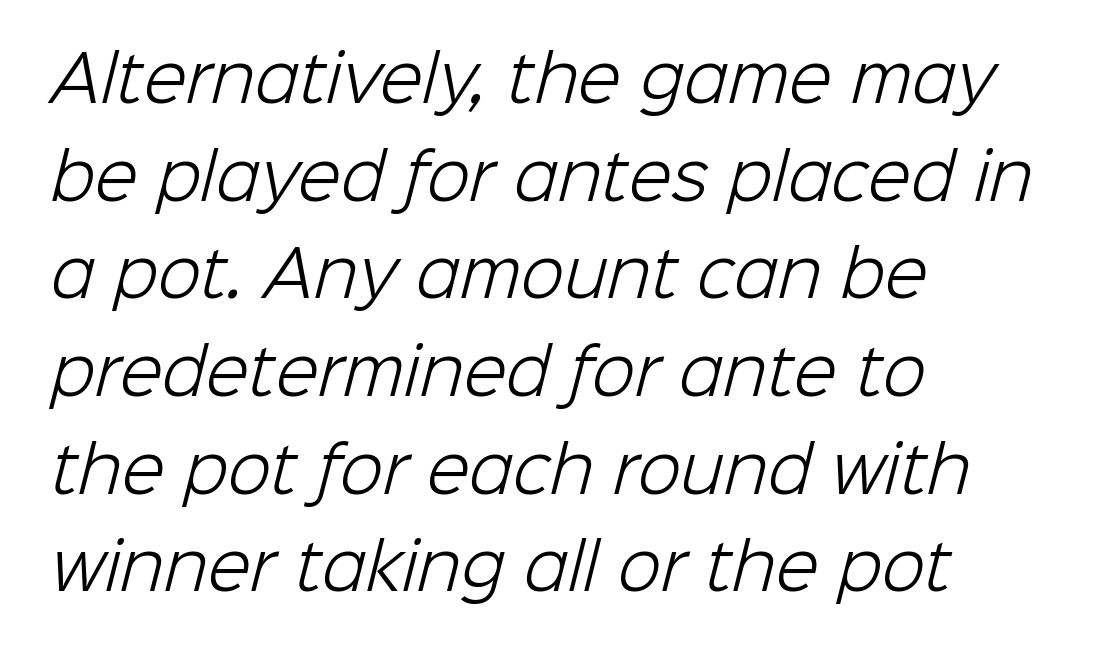
Q: Is the text bold? A: No.
Q: Is the typeface a serif or a sans-serif typeface? A: Sans-serif.
Q: Is the text underlined? A: No.
Q: How is the paragraph aligned? A: Left-aligned.
Q: Is the spacing between letters normal or unusually wide? A: Normal.
Q: Is the spacing between lines tight, normal or loose? A: Normal.
Q: Width (condensed, normal, or wide)? A: Normal.
Q: Stroke contrast? A: Low.
Q: x-height? A: Medium.
Q: Monospaced? A: No.
